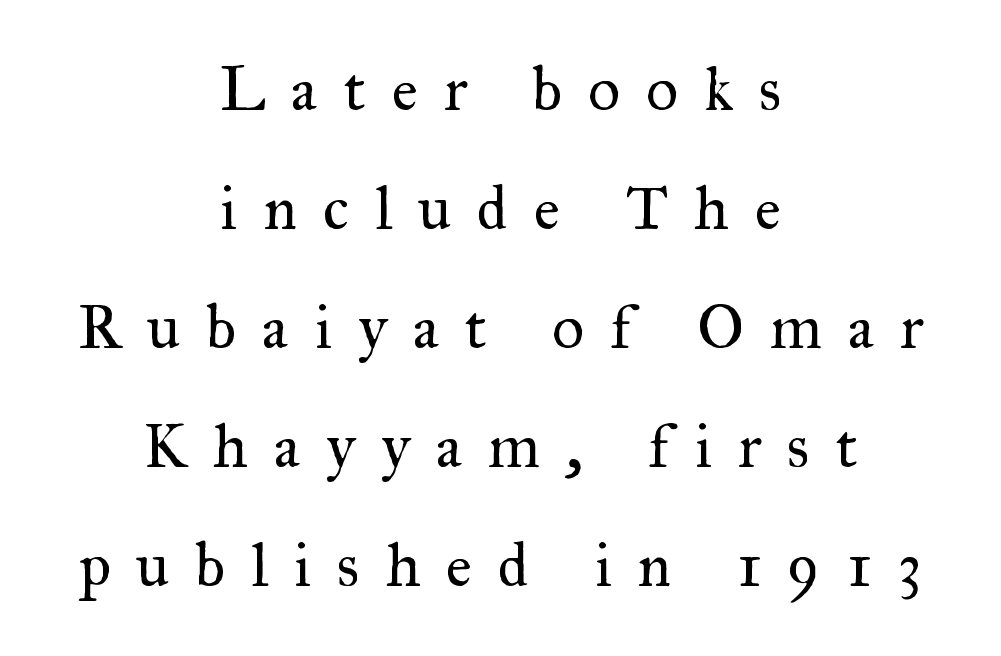
The image shows 62 px regular-weight serif type, upright; set centered, loose line spacing (1.92x), unusually wide letter spacing (+0.42 em), not underlined; medium stroke contrast and a small x-height.
